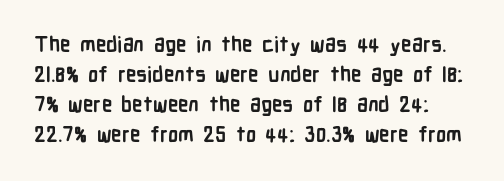
The image shows 21 px bold type, upright; set normal line spacing (1.43x), normal letter spacing, not underlined.
